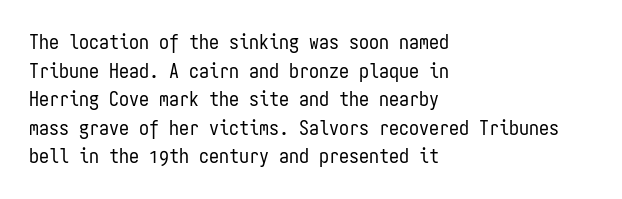
The image shows 20 px text type, upright; set left-aligned, normal line spacing (1.43x), normal letter spacing, not underlined.
